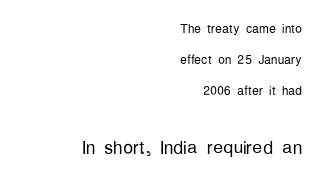
The gaps between neighbouring characters are ordinary and unremarkable. Whoever set this made the second block the dominant, larger element. Upright lettering throughout. No extra ink here — the face is not bold. The words here are not underlined. This rendering uses right alignment, leaving the left contour irregular.
